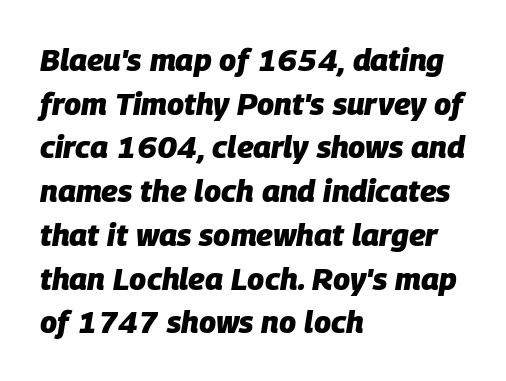
The image shows 31 px heavy type, italic (leaning right); set left-aligned, normal line spacing (1.41x), normal letter spacing, not underlined; low stroke contrast and a large x-height.
